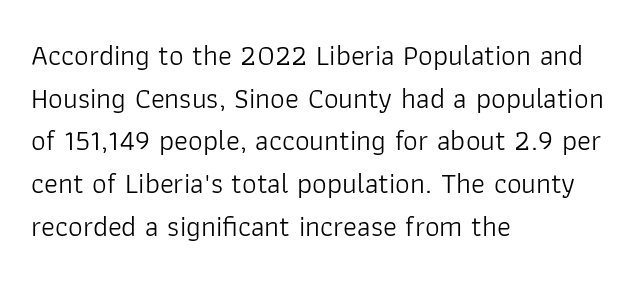
{"serif": "no", "italic": "no", "bold": "no", "weight": "light", "width": "normal", "stroke_contrast": "low", "x_height": "medium", "monospaced": "no", "underline": "no", "align": "left", "line_spacing": "normal", "line_spacing_ratio": 1.47, "letter_spacing": "normal", "letter_spacing_em": 0.0, "glyph_px": 29}
